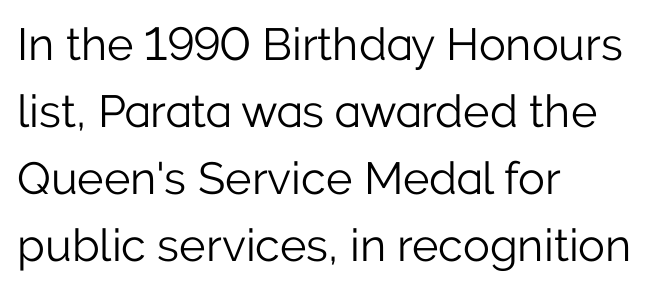
Q: Is the text bold? A: No.
Q: Is the text italic (slanted)? A: No, it is upright.
Q: Is the typeface a serif or a sans-serif typeface? A: Sans-serif.
Q: Is the text underlined? A: No.
Q: How is the paragraph aligned? A: Left-aligned.
Q: Is the spacing between letters normal or unusually wide? A: Normal.
Q: Is the spacing between lines tight, normal or loose? A: Normal.
Q: Width (condensed, normal, or wide)? A: Normal.
Q: Stroke contrast? A: Low.
Q: x-height? A: Medium.
Q: Monospaced? A: No.
